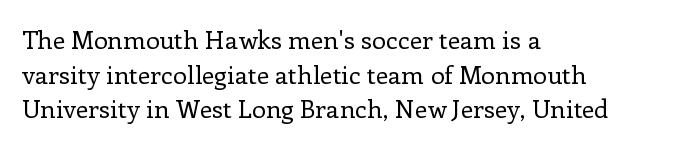
The letters stand straight up with perfectly vertical stems. The typesetter chose a ragged-right arrangement here. What's the leading like? Ordinary, nothing unusual. Nothing unusual about the tracking: characters are spaced as the font intends. Is the stroke heavy? The answer is a plain regular-or-lighter.
